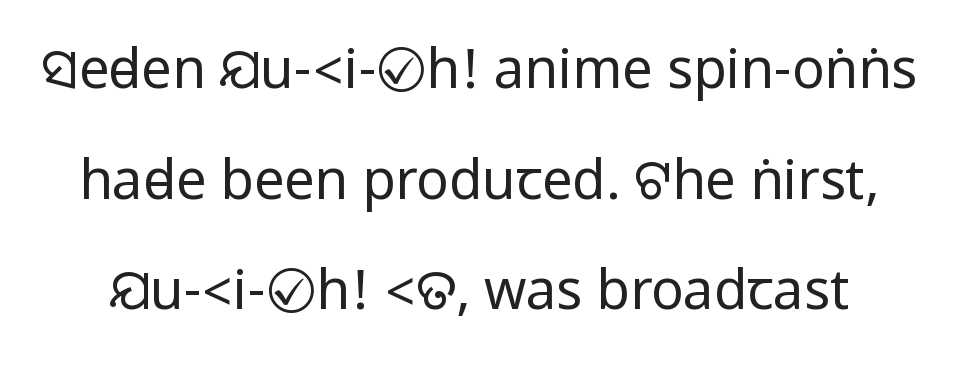
The image shows 54 px regular-weight, condensed sans-serif type, upright; set loose line spacing (2.05x), normal letter spacing, not underlined; low stroke contrast.
